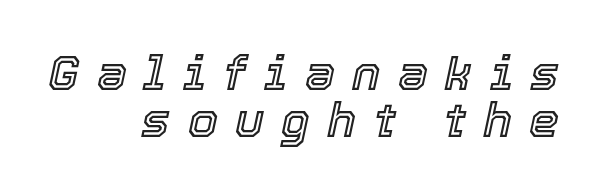
{"italic": "yes", "lean": "right", "slant_degrees": 12, "width": "normal", "x_height": "medium", "monospaced": "no", "underline": "no", "align": "right", "line_spacing": "tight", "line_spacing_ratio": 0.97, "letter_spacing": "wide", "letter_spacing_em": 0.36, "glyph_px": 48}
